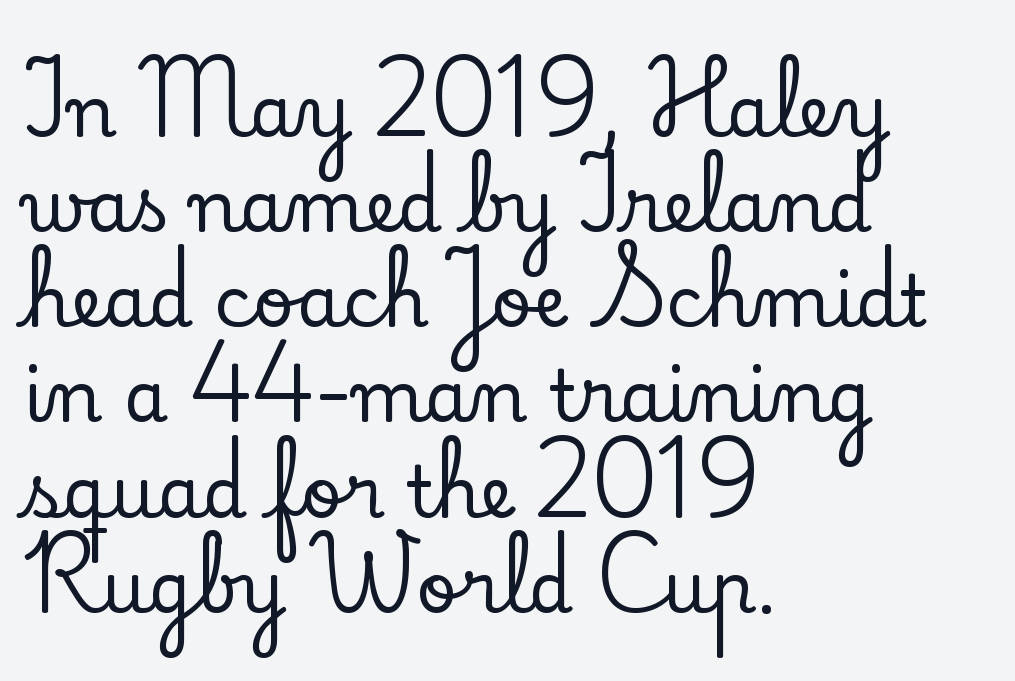
The image shows 71 px serif type, upright; set left-aligned, normal line spacing (1.34x), normal letter spacing, not underlined; low stroke contrast and a small x-height.
